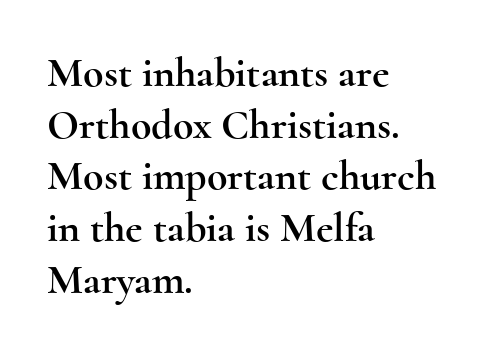
The image shows 42 px wide serif type, upright; set left-aligned, line spacing 1.23x, normal letter spacing, not underlined; a small x-height.
